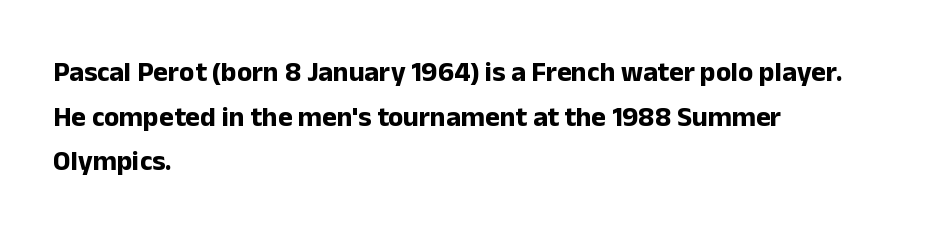
Q: Is the text bold? A: Yes.
Q: Is the text italic (slanted)? A: No, it is upright.
Q: Is the typeface a serif or a sans-serif typeface? A: Sans-serif.
Q: Is the text underlined? A: No.
Q: How is the paragraph aligned? A: Left-aligned.
Q: Is the spacing between letters normal or unusually wide? A: Normal.
Q: Is the spacing between lines tight, normal or loose? A: Normal.
Q: Width (condensed, normal, or wide)? A: Normal.
Q: Stroke contrast? A: Low.
Q: x-height? A: Medium.
Q: Monospaced? A: No.
